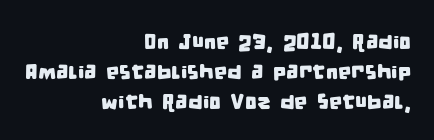
Reading down the column, the eye jumps a familiar distance to each next line. The area under the type is left untouched. Words appear dense and cohesive because spacing is normal. Compared with a flush-left layout, this one pins lines to the opposite, right side.
